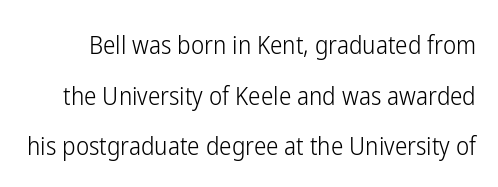
Leading is clearly above the norm, producing a sparse column. Is the type heavy? It reads as light-to-regular instead. A typesetter would mark this as roman, not italic. Nothing unusual about the tracking: characters are spaced as the font intends.
